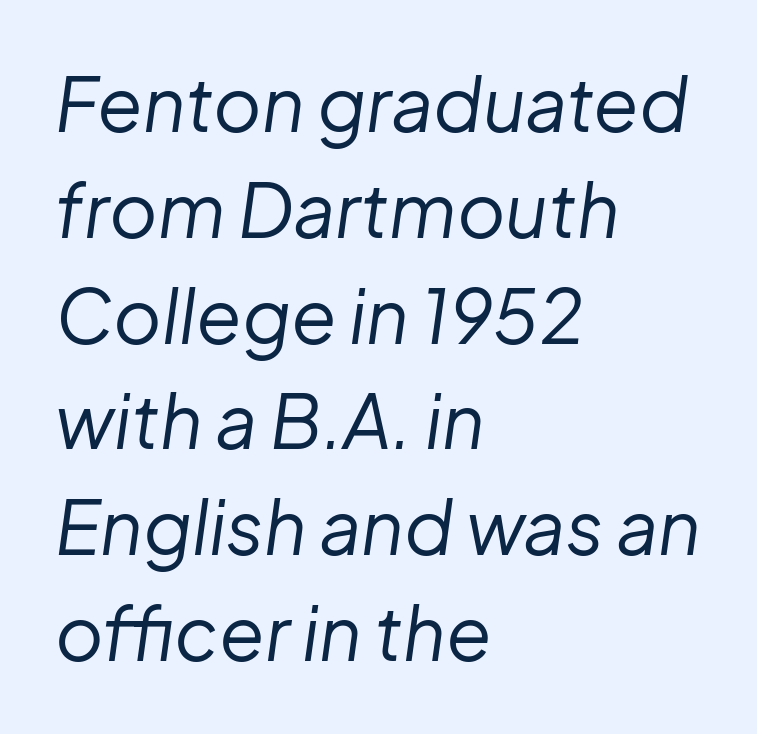
Leftover space on each line is placed entirely after the last word. Note the varied advance widths — an 'i' is clearly narrower than an 'm'. The strokes are not fattened; the text isn't bold. Just letters on the line, the space beneath them empty.
